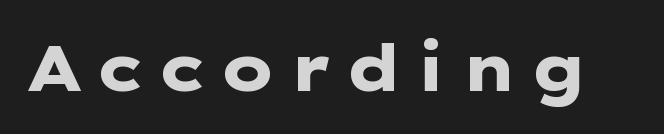
The image shows 65 px heavy, wide sans-serif type, upright; set not underlined; low stroke contrast and a medium x-height.
